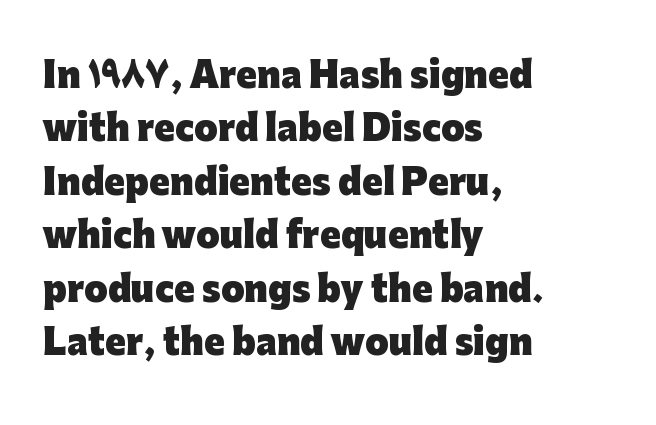
Character widths vary here, with narrow letters taking less room than wide ones. No extra tracking has been applied to these lines. Just letters on the line, the space beneath them empty. Honestly, the row spacing looks completely unremarkable. The face used here has the dense, thick strokes of a bold. The lines in this sample share a left origin and differ only in where they stop.
